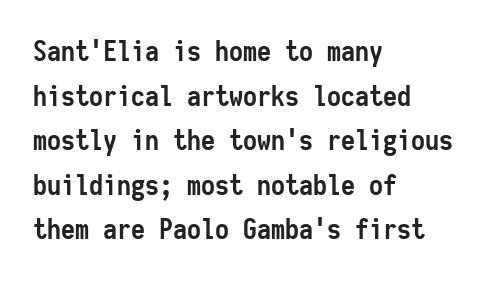
{"serif": "no", "italic": "no", "bold": "yes", "weight": "semibold", "width": "condensed", "stroke_contrast": "low", "x_height": "medium", "monospaced": "yes", "underline": "no", "align": "left", "line_spacing": "normal", "line_spacing_ratio": 1.59, "letter_spacing": "normal", "letter_spacing_em": 0.0, "glyph_px": 28}
